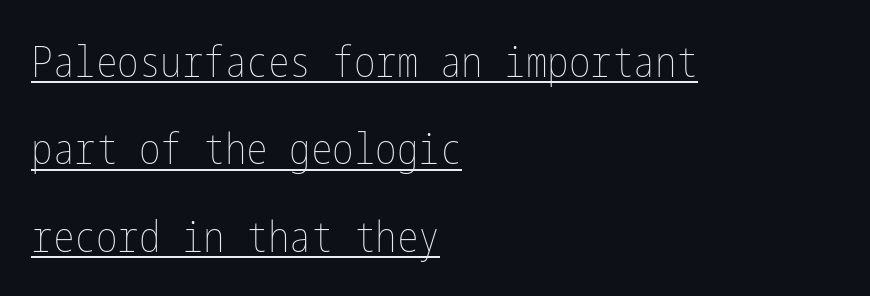
The line texture is even and compact thanks to regular tracking. The axis of the letterforms is exactly vertical. Nothing heavy about these letters — not bold at all. Each line of the rendering has a horizontal stroke beneath the glyphs. A typesetter would call this leading open, well beyond the default. This sample is left-justified, so line endings fall wherever the words run out.
